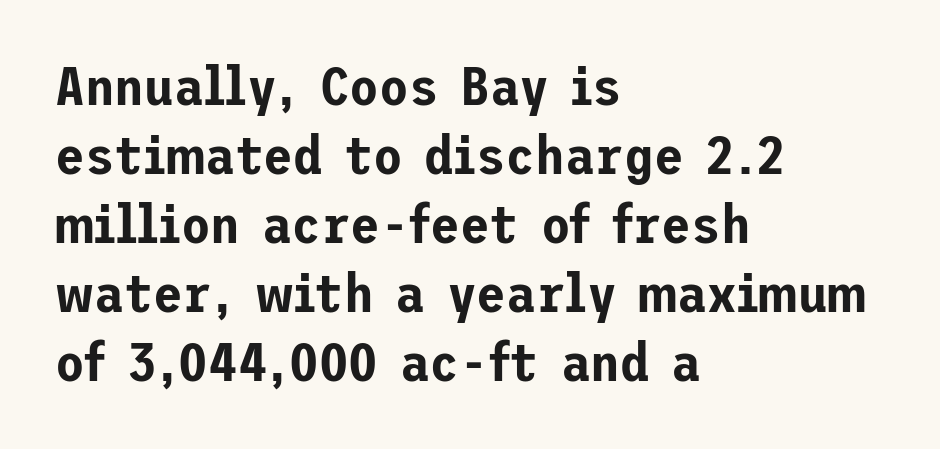
Unlike italic type, these characters show no tilt at all. Typographically, this falls in the sans-serif category. Does the copy run flush right? No — it runs flush left. The space between consecutive lines is moderate.
